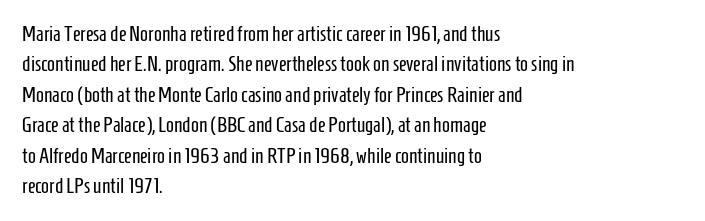
Letter spacing: default. Ink coverage per letter is moderate at most. The rag falls on the right side of this text block. Descenders are the only things crossing below the line. This block has exactly the height ordinary leading produces. This is the regular roman posture of the typeface.
